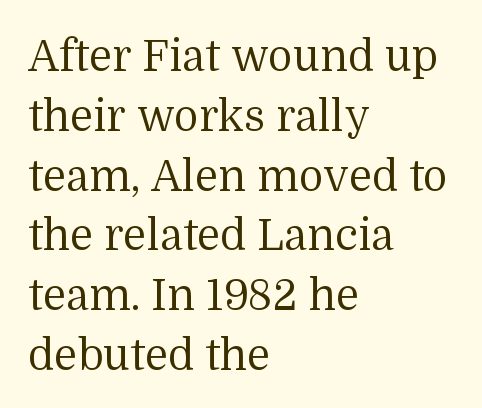
The face used here is rendered with its standard letterfit. The rendering shows small feet on the letterforms — a serif design. Think of a printed novel: that variable character pitch is what you see here. The typesetting does not lean heavy: it is not bold.
